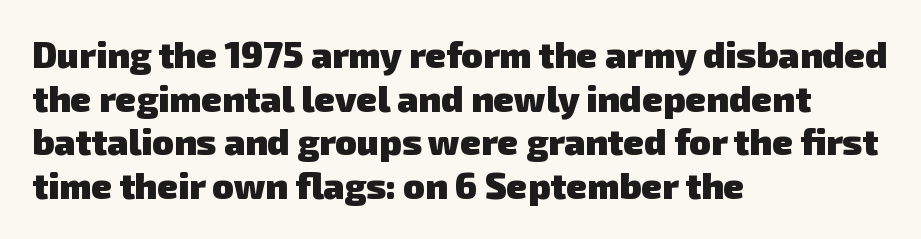
{"serif": "no", "bold": "yes", "weight": "heavy", "width": "normal", "stroke_contrast": "low", "x_height": "medium", "monospaced": "no", "underline": "no", "align": "left", "line_spacing_ratio": 1.21, "letter_spacing": "normal", "letter_spacing_em": 0.0, "glyph_px": 36}
